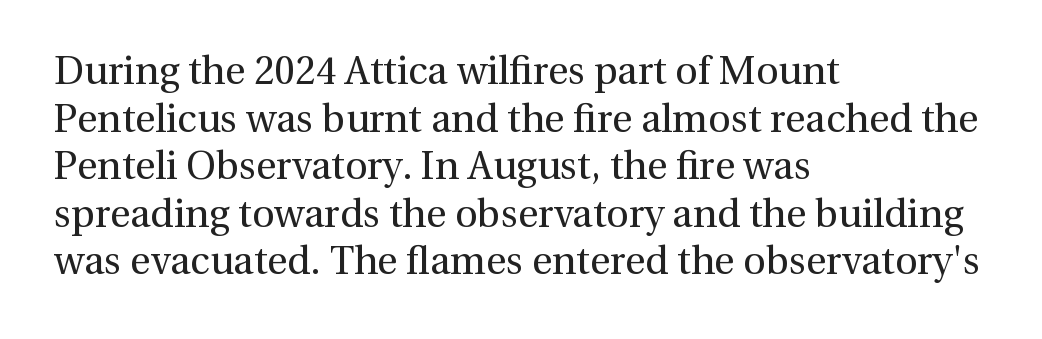
It's the straight-up-and-down kind of type. Is this a heavy cut? Hardly; it is regular or lighter. There is no visible air inserted between adjacent glyphs. The passage shown is typed in a proportional face where columns would drift.
